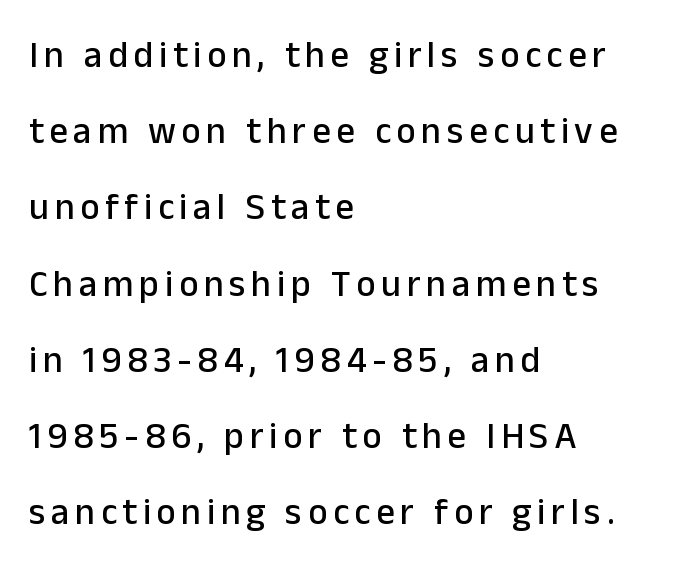
{"serif": "no", "italic": "no", "width": "normal", "stroke_contrast": "low", "x_height": "medium", "monospaced": "no", "underline": "no", "align": "left", "line_spacing": "loose", "line_spacing_ratio": 2.06, "glyph_px": 37}
